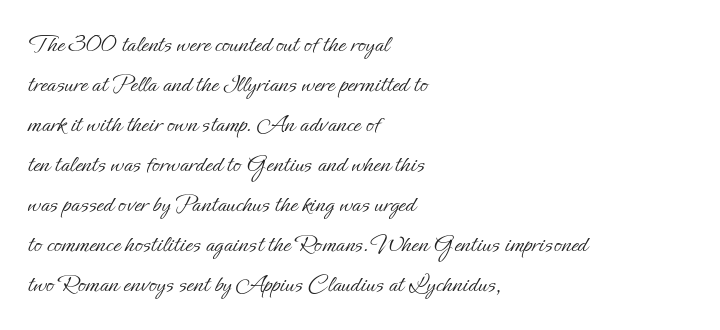
The image shows 26 px text type; set left-aligned, normal line spacing (1.54x), normal letter spacing, not underlined.
